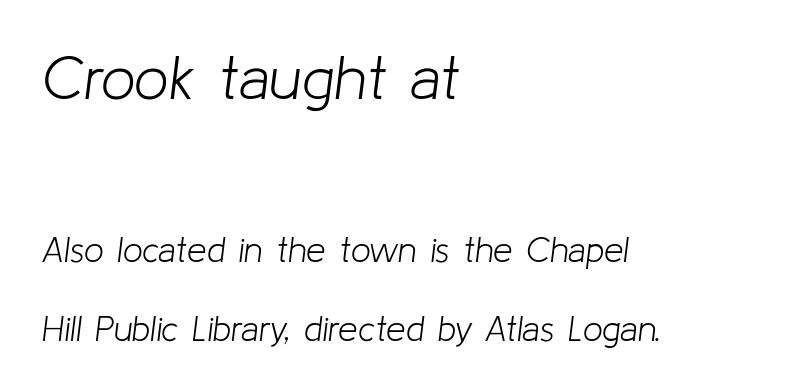
The image shows 61 px light type, italic (leaning right); set left-aligned, loose line spacing (2.26x), normal letter spacing, not underlined; the first (top) block is 1.74x larger; low stroke contrast and a medium x-height.
